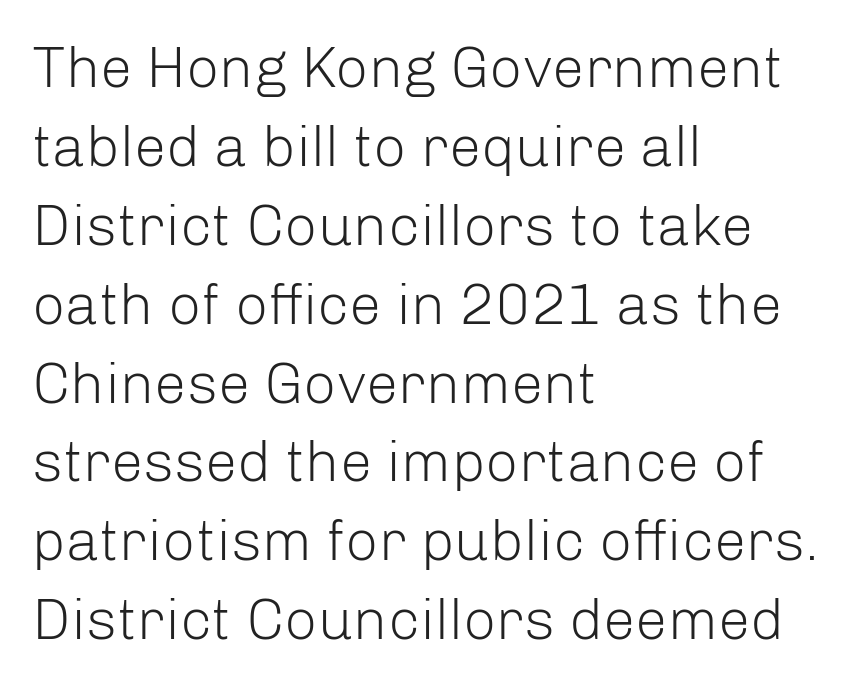
The image shows 58 px light sans-serif type, upright; set left-aligned, normal line spacing (1.36x), normal letter spacing, not underlined; low stroke contrast and a medium x-height.
